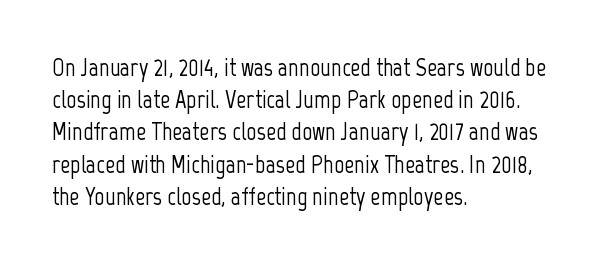
The image shows 25 px text type, upright; set left-aligned, normal line spacing (1.29x), normal letter spacing, not underlined.
